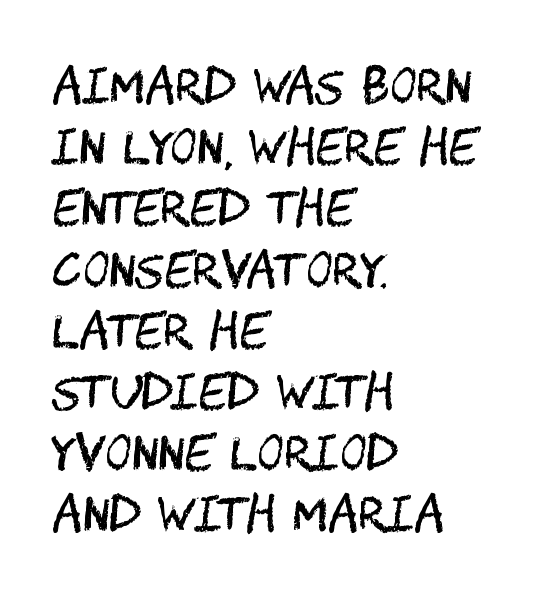
Q: Is the text bold? A: No.
Q: Is the text italic (slanted)? A: No, it is upright.
Q: Is the typeface a serif or a sans-serif typeface? A: Sans-serif.
Q: Is the text underlined? A: No.
Q: How is the paragraph aligned? A: Left-aligned.
Q: Is the spacing between letters normal or unusually wide? A: Normal.
Q: Is the spacing between lines tight, normal or loose? A: Normal.
Q: Width (condensed, normal, or wide)? A: Condensed.
Q: Stroke contrast? A: Medium.
Q: x-height? A: Large.
